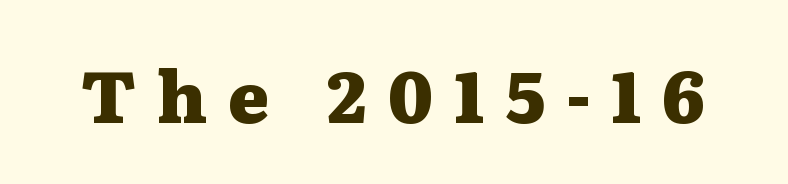
Q: Is the text bold? A: Yes.
Q: Is the text italic (slanted)? A: No, it is upright.
Q: Is the typeface a serif or a sans-serif typeface? A: Serif.
Q: Is the text underlined? A: No.
Q: Is the spacing between letters normal or unusually wide? A: Unusually wide.
Q: Width (condensed, normal, or wide)? A: Wide.
Q: Stroke contrast? A: Medium.
Q: x-height? A: Medium.
Q: Monospaced? A: No.
